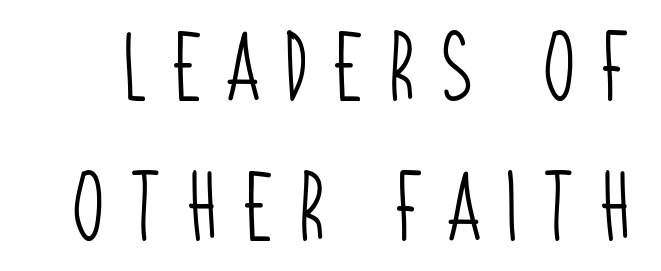
The image shows 69 px light, condensed sans-serif type; set loose line spacing (2.03x), unusually wide letter spacing (+0.34 em), not underlined; low stroke contrast and a large x-height.
